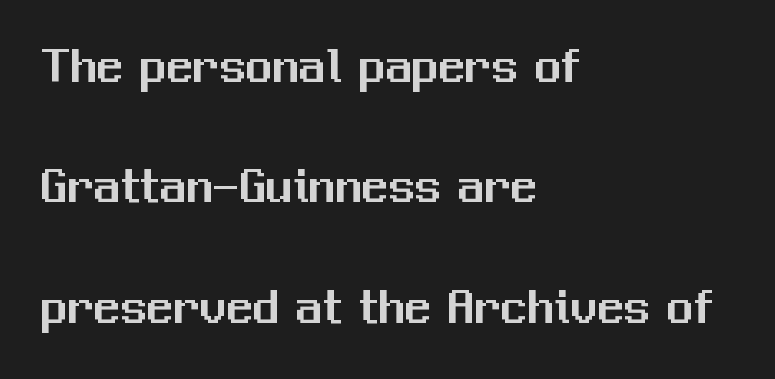
The image shows 53 px sans-serif type, upright; set left-aligned, loose line spacing (2.27x), normal letter spacing, not underlined; medium stroke contrast and a medium x-height.
